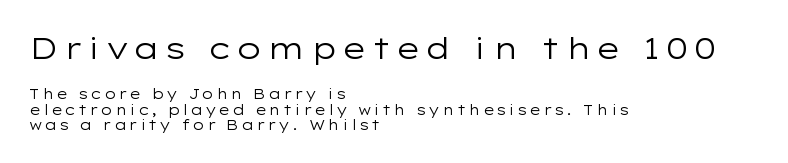
Does the bottom block carry the larger type? No, the top block does. These lines are rendered in a variable-pitch font. Does the type have serifs? No, each stem ends abruptly. The designer dialed line spacing down below the default. Line starts are locked; line ends wander.
